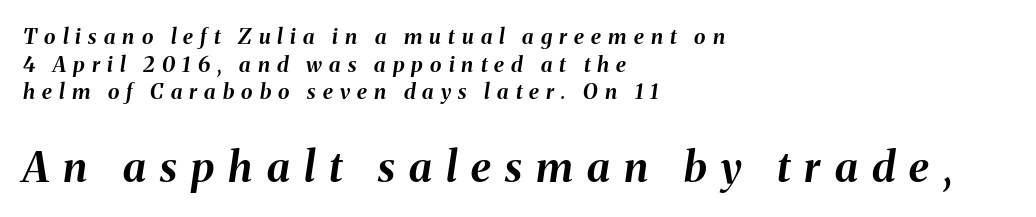
This layout puts the modest block above and the oversized block below. The letters advance in unequal steps, a hallmark of proportional type. The ragged edge is on the right, which tells us the setting is flush left. These lines carry a lot of weight — the face is fully bold. An italicized treatment has been applied to the whole sample.
